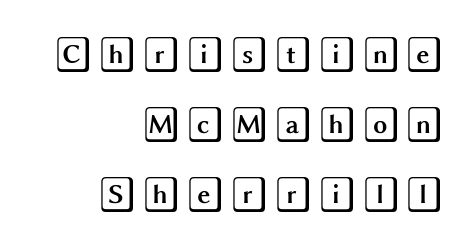
The image shows 36 px wide type, upright; set right-aligned, loose line spacing (1.94x), not underlined; a large x-height.
